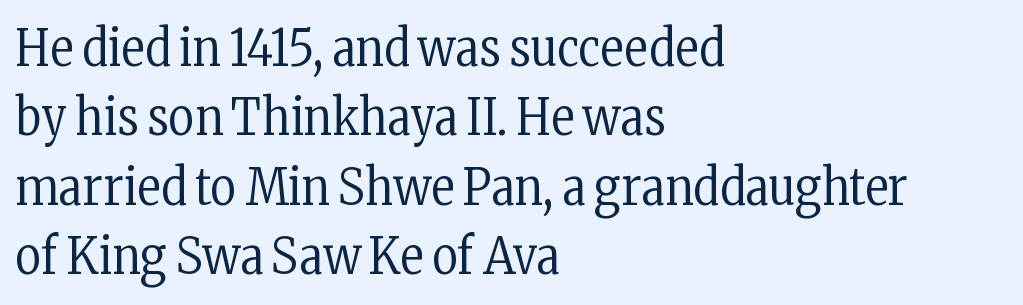
These lines are rendered in a variable-pitch font. The letters sit at their default tracking, neither squeezed nor spread. Has an underline been added? It has not. Stem width sits at or under what a default text font uses. The letters stand straight up with perfectly vertical stems.
